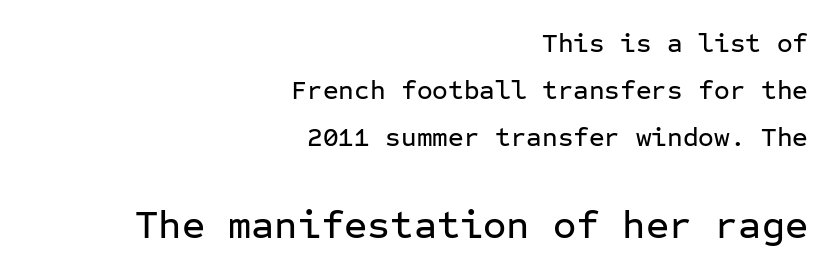
Q: Is the text italic (slanted)? A: No, it is upright.
Q: Is the typeface a serif or a sans-serif typeface? A: Sans-serif.
Q: Is the text underlined? A: No.
Q: How is the paragraph aligned? A: Right-aligned.
Q: Is the spacing between letters normal or unusually wide? A: Normal.
Q: Which block of text is set in a larger size, the first (top) or the second (bottom)? A: The second (bottom) one.
Q: Width (condensed, normal, or wide)? A: Normal.
Q: Stroke contrast? A: Low.
Q: x-height? A: Medium.
Q: Monospaced? A: Yes.
